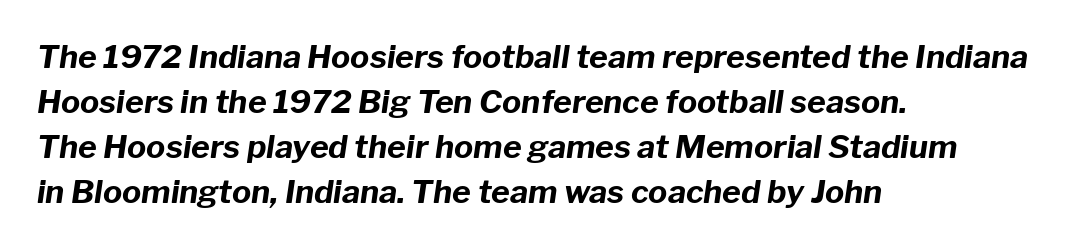
Think of a printed novel: that variable character pitch is what you see here. This sample is left-justified, so line endings fall wherever the words run out. Descenders are the only things crossing below the line. Compared with an ordinary text face, these strokes are far heavier — a full bold. Does the leading feel generous? No, just average.
